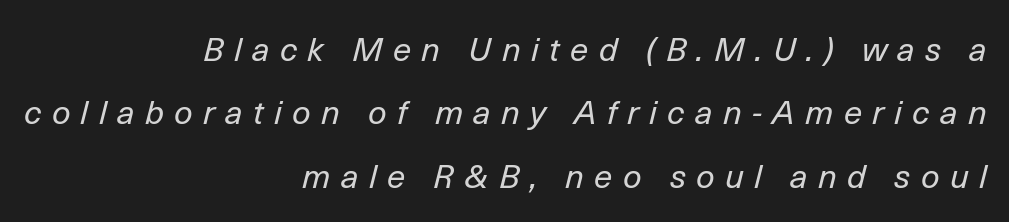
The image shows 33 px regular-weight type, italic (leaning right); set right-aligned, loose line spacing (1.92x), unusually wide letter spacing (+0.31 em), not underlined; low stroke contrast and a medium x-height.
